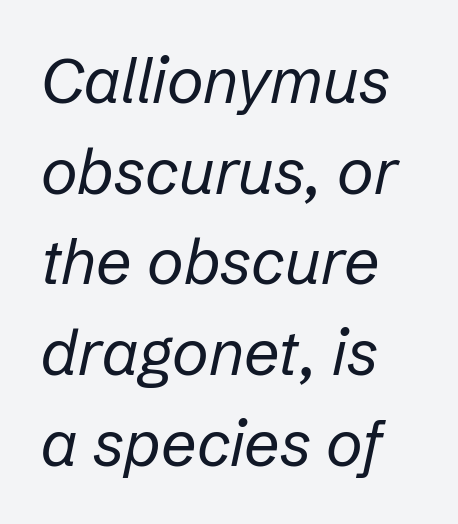
Q: Is the text bold? A: No.
Q: Is the text italic (slanted)? A: Yes, it leans right by about 12 degrees.
Q: Is the text underlined? A: No.
Q: How is the paragraph aligned? A: Left-aligned.
Q: Is the spacing between letters normal or unusually wide? A: Normal.
Q: Is the spacing between lines tight, normal or loose? A: Normal.
Q: Width (condensed, normal, or wide)? A: Normal.
Q: Stroke contrast? A: Low.
Q: x-height? A: Medium.
Q: Monospaced? A: No.
